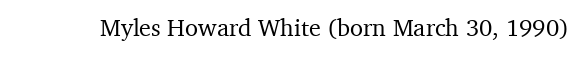
{"italic": "no", "underline": "no", "letter_spacing": "normal", "letter_spacing_em": 0.0, "glyph_px": 24}
